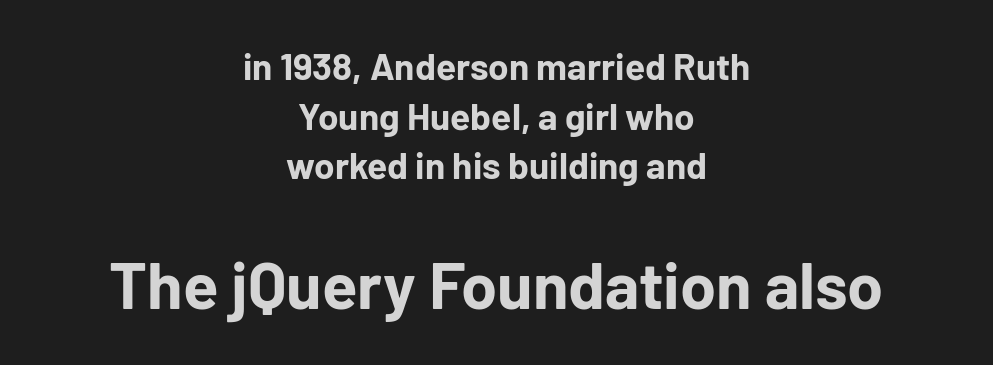
The image shows 65 px bold sans-serif type, upright; set centered, normal line spacing (1.34x), normal letter spacing, not underlined; the second (bottom) block is 1.76x larger; low stroke contrast and a medium x-height.
